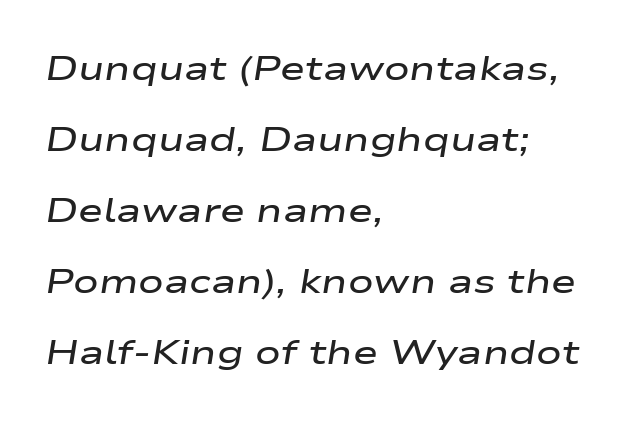
The image shows 34 px semibold, wide type, italic (leaning right); set left-aligned, loose line spacing (2.09x), normal letter spacing, not underlined; low stroke contrast and a medium x-height.
